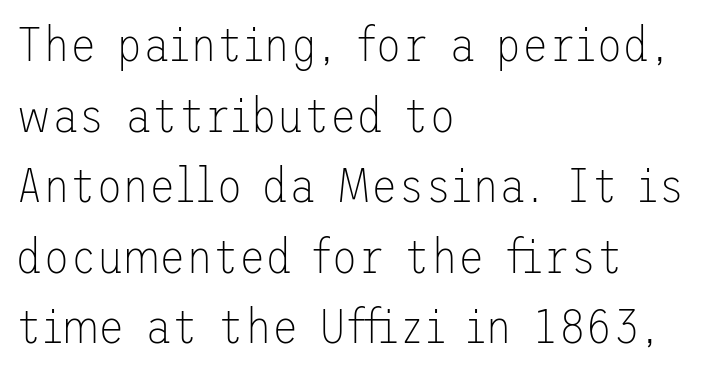
Q: Is the text bold? A: No.
Q: Is the text italic (slanted)? A: No, it is upright.
Q: Is the typeface a serif or a sans-serif typeface? A: Sans-serif.
Q: Is the text underlined? A: No.
Q: How is the paragraph aligned? A: Left-aligned.
Q: Is the spacing between letters normal or unusually wide? A: Normal.
Q: Is the spacing between lines tight, normal or loose? A: Normal.
Q: Width (condensed, normal, or wide)? A: Normal.
Q: Stroke contrast? A: Low.
Q: x-height? A: Medium.
